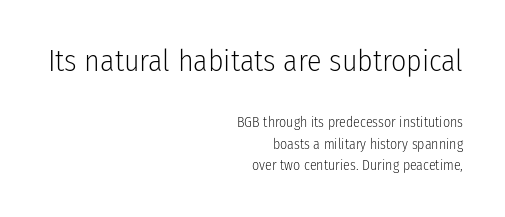
You could not count columns in this text — the font is proportionally spaced. A typesetter would mark this as roman, not italic. Typographically, this falls in the sans-serif category. Leftover space on each line is placed entirely before the opening word. Typesetter's note — upper block bumped up in size, lower block left smaller. One glance says typical: line gaps are just what's usual.
